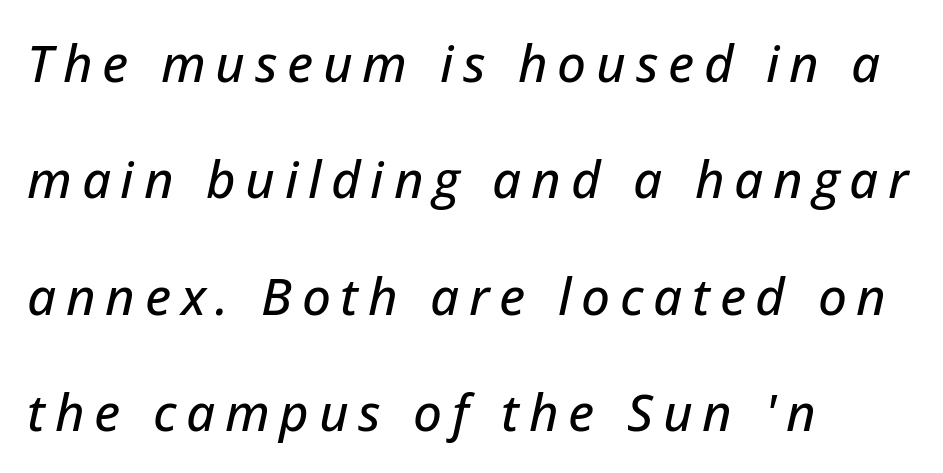
{"italic": "yes", "lean": "right", "slant_degrees": 12, "width": "normal", "stroke_contrast": "low", "x_height": "medium", "monospaced": "no", "underline": "no", "align": "left", "line_spacing": "loose", "line_spacing_ratio": 2.28, "glyph_px": 51}
